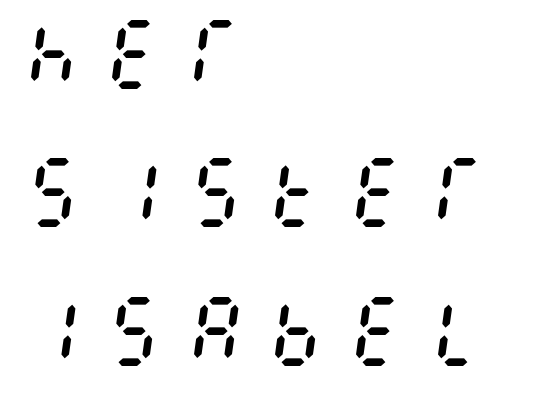
Each row of text sits above clean, open space. The passage is arranged the way most books set body copy — flush left. Weight class: somewhere from thin through regular. Italic? Definitely — the glyphs are oblique.
